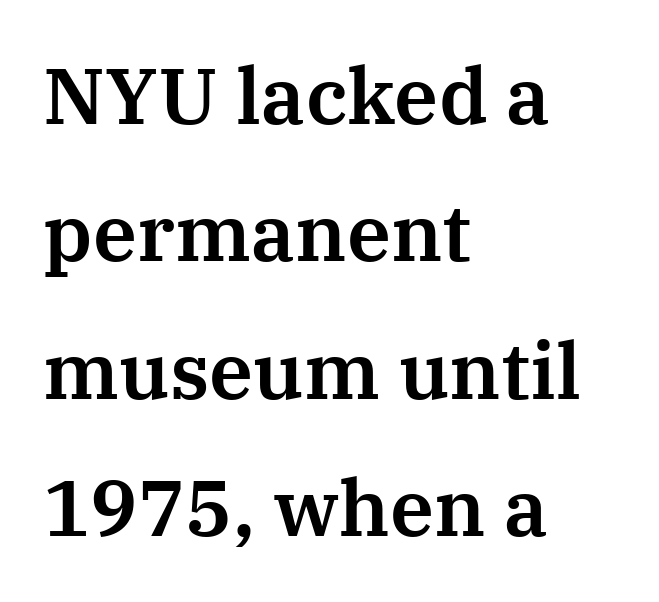
{"serif": "yes", "italic": "no", "width": "normal", "stroke_contrast": "medium", "x_height": "medium", "monospaced": "no", "underline": "no", "align": "left", "line_spacing_ratio": 1.74, "letter_spacing": "normal", "letter_spacing_em": 0.0, "glyph_px": 79}
